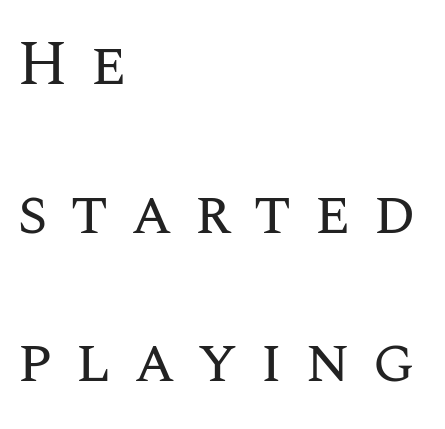
Q: Is the text bold? A: No.
Q: Is the text italic (slanted)? A: No, it is upright.
Q: Is the text underlined? A: No.
Q: How is the paragraph aligned? A: Left-aligned.
Q: Is the spacing between letters normal or unusually wide? A: Unusually wide.
Q: Is the spacing between lines tight, normal or loose? A: Loose.
Q: Width (condensed, normal, or wide)? A: Normal.
Q: Stroke contrast? A: Medium.
Q: x-height? A: Large.
Q: Monospaced? A: No.
